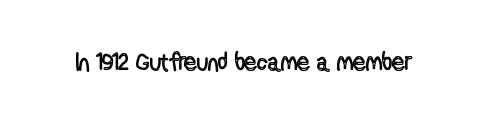
{"italic": "no", "underline": "no", "letter_spacing": "normal", "letter_spacing_em": 0.0, "glyph_px": 25}
